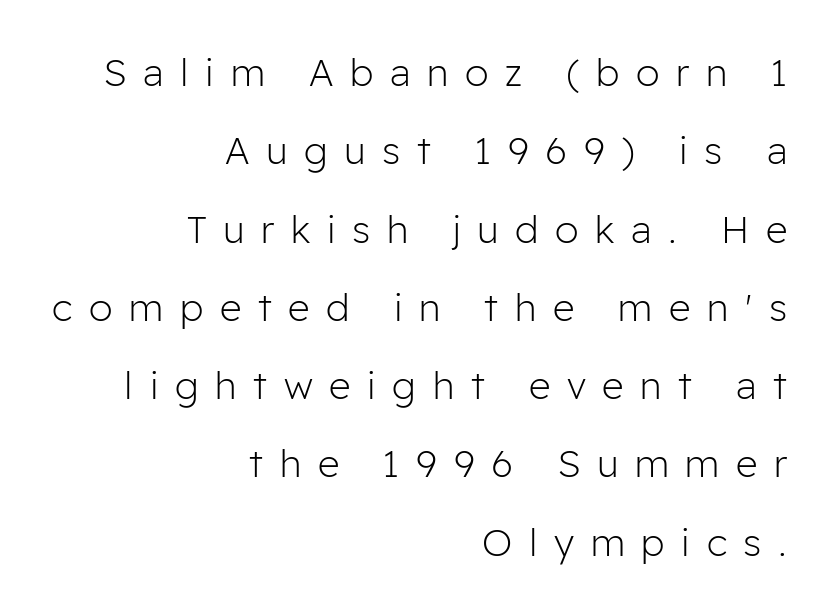
Q: Is the text bold? A: No.
Q: Is the text italic (slanted)? A: No, it is upright.
Q: Is the typeface a serif or a sans-serif typeface? A: Sans-serif.
Q: Is the text underlined? A: No.
Q: How is the paragraph aligned? A: Right-aligned.
Q: Is the spacing between letters normal or unusually wide? A: Unusually wide.
Q: Is the spacing between lines tight, normal or loose? A: Loose.
Q: Width (condensed, normal, or wide)? A: Normal.
Q: Stroke contrast? A: Low.
Q: x-height? A: Medium.
Q: Monospaced? A: No.
